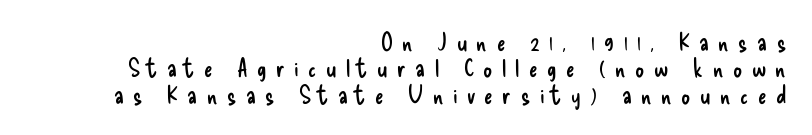
Q: Is the text bold? A: No.
Q: Is the text italic (slanted)? A: No, it is upright.
Q: Is the text underlined? A: No.
Q: How is the paragraph aligned? A: Right-aligned.
Q: Is the spacing between letters normal or unusually wide? A: Unusually wide.
Q: Is the spacing between lines tight, normal or loose? A: Tight.
